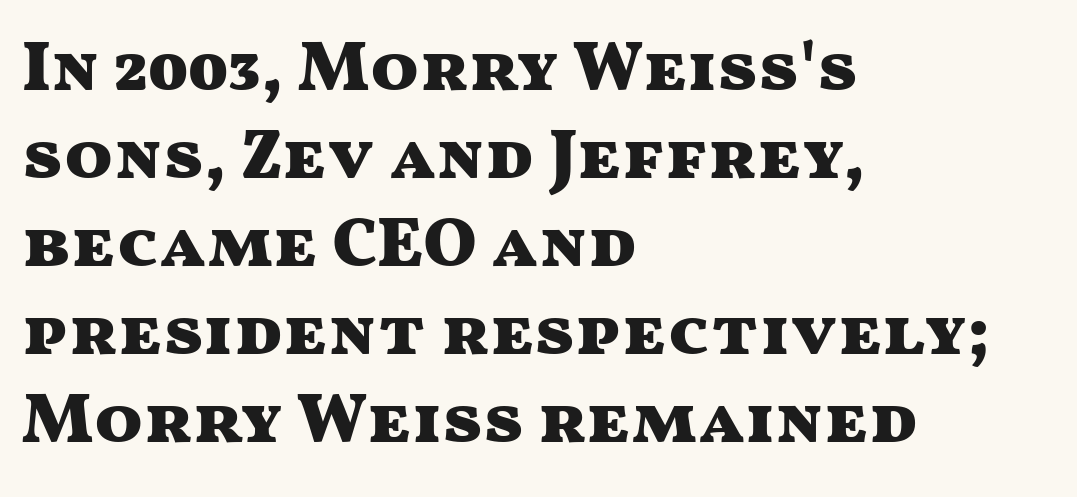
Strokes here are thick enough to call this a true bold. This is roman type, the default non-slanted kind. Nobody touched the tracking dial on this one. A clean baseline with only descenders dipping below it. The font family rendered here belongs to the sans-serif group. This sample has the flowing, uneven cadence of proportional lettering.
